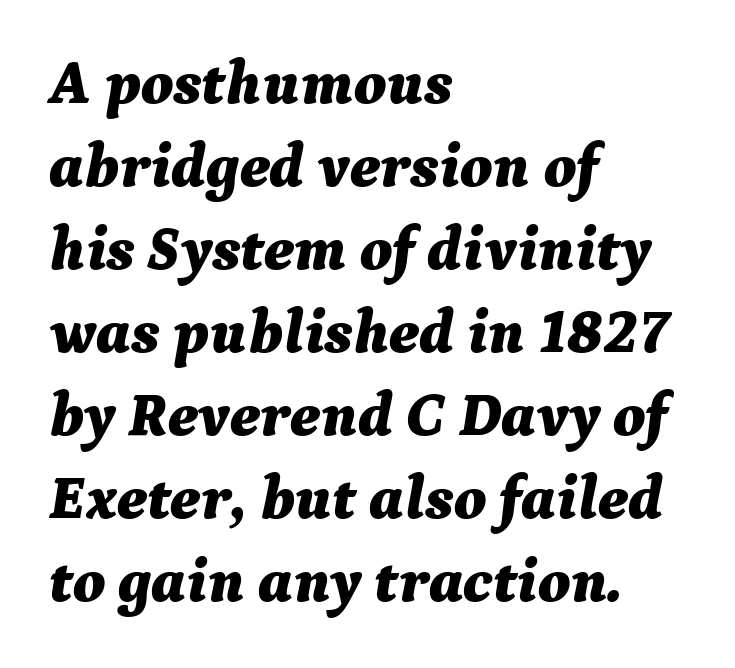
The passage shown is emphatically bold. Glyph-to-glyph distance matches everyday printed text. Students, observe: this is what conventionally led text looks like. This rendering uses left alignment, leaving the right contour irregular. Style check: oblique.
